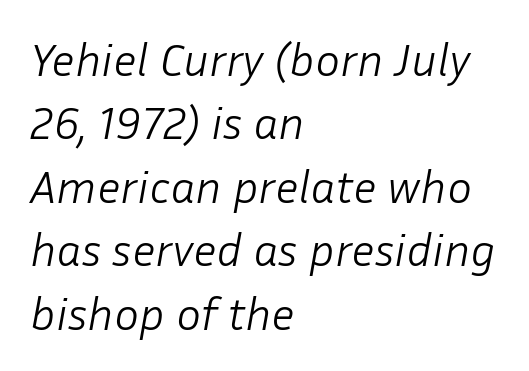
Q: Is the text bold? A: No.
Q: Is the text italic (slanted)? A: Yes, it leans right by about 10 degrees.
Q: Is the text underlined? A: No.
Q: How is the paragraph aligned? A: Left-aligned.
Q: Is the spacing between letters normal or unusually wide? A: Normal.
Q: Is the spacing between lines tight, normal or loose? A: Normal.
Q: Width (condensed, normal, or wide)? A: Normal.
Q: Stroke contrast? A: Low.
Q: x-height? A: Medium.
Q: Monospaced? A: No.
